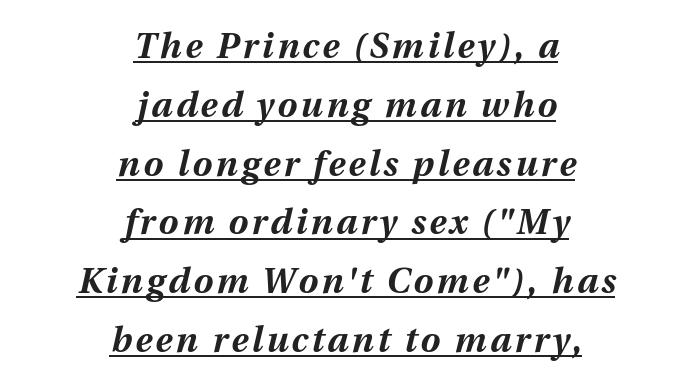
Q: Is the text bold? A: Yes.
Q: Is the text italic (slanted)? A: Yes, it leans right by about 13 degrees.
Q: Is the text underlined? A: Yes.
Q: How is the paragraph aligned? A: Centered.
Q: Is the spacing between lines tight, normal or loose? A: Normal.
Q: Width (condensed, normal, or wide)? A: Normal.
Q: Stroke contrast? A: Medium.
Q: x-height? A: Medium.
Q: Monospaced? A: No.
